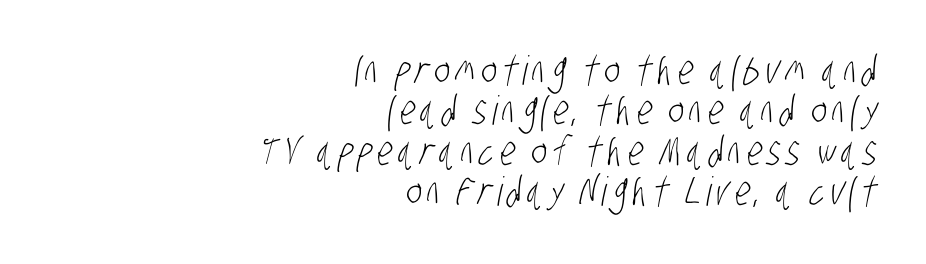
A bare baseline throughout the passage. Every row of glyphs terminates at an identical x-position on the right. This rendering employs a face without finishing strokes, i.e., a sans-serif. Regarding leading, the lines here are crowded together. The rendering uses natural spacing where letterforms have individual widths. The strokes are not fattened; the text isn't bold.
